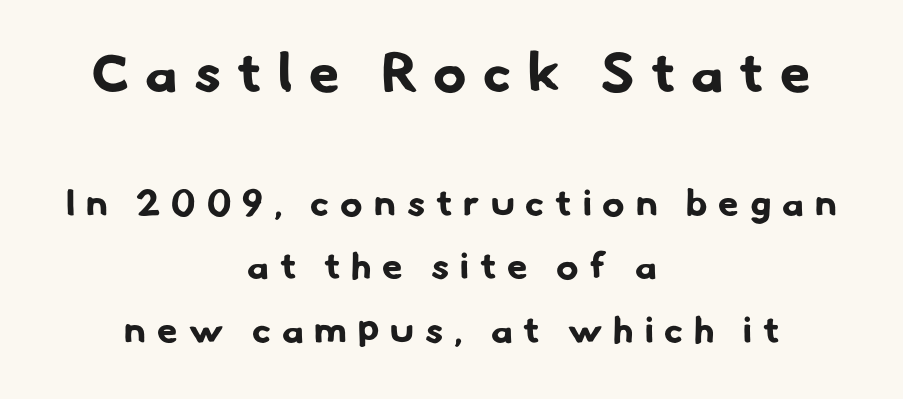
{"serif": "no", "bold": "yes", "weight": "bold", "width": "normal", "stroke_contrast": "low", "x_height": "small", "monospaced": "no", "underline": "no", "align": "center", "line_spacing_ratio": 1.71, "letter_spacing": "wide", "letter_spacing_em": 0.3, "larger_block": "first", "size_ratio": 1.49, "glyph_px": 55}
